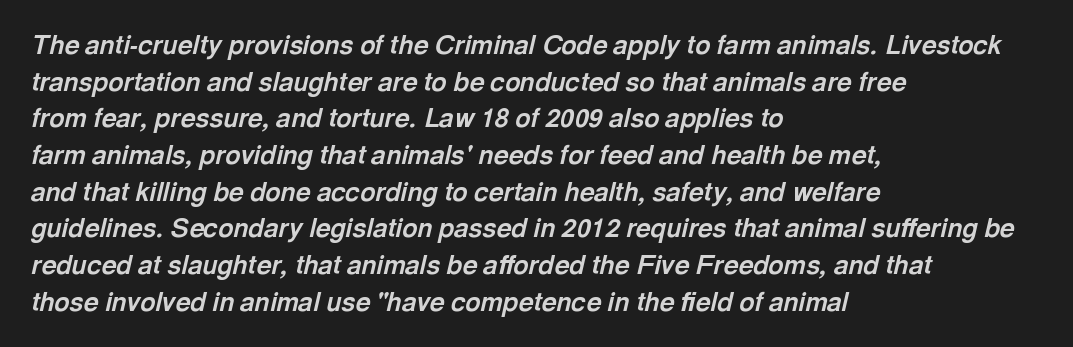
Rendered with sloped, italic letterforms. Strong, thick strokes mark this as bold type. The lines are quadded left. The strip under each line holds only bare page. Standard letterfit; no display-style spreading of the glyphs. Each new line begins a customary step beneath the previous one.
